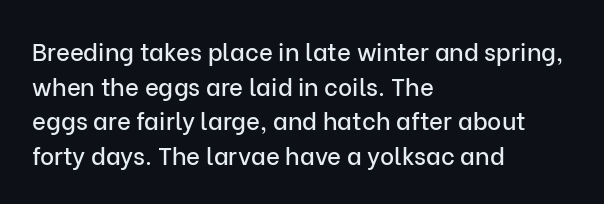
The compositor pushed each line to the left boundary. Compared with typical paragraphs, the rows here are spaced about the same. Here the glyphs are tracked normally, forming tight word shapes. Check the space under the baseline: it is left empty. You can tell it's not italic because the verticals are truly vertical.
